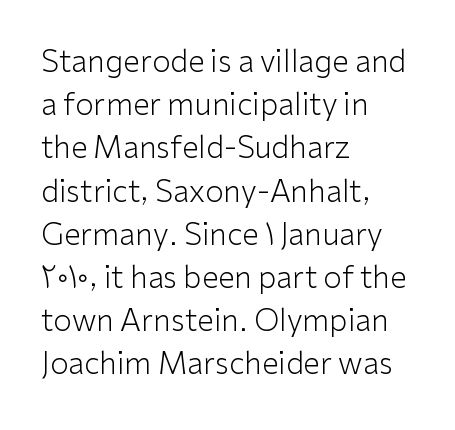
The space beneath each line is pristine and unruled. The lines in this sample share a left origin and differ only in where they stop. The letters stand upright; this is a roman face. Is there much room between lines? A standard amount, neither cramped nor airy. Observe the ordinary spacing: letters are neighbours, not strangers. These lines are composed in type without serifs.
